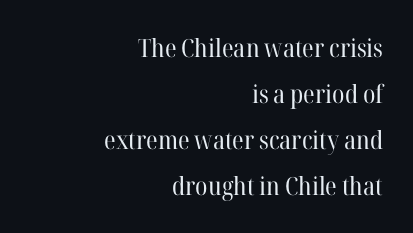
Heaviness? Minimal to ordinary, like unemphasized prose. Inter-character spacing is left at the font's built-in metrics. Visually the block forms a straight wall on the right and a jagged coastline on the left. You can tell it's not italic because the verticals are truly vertical.
